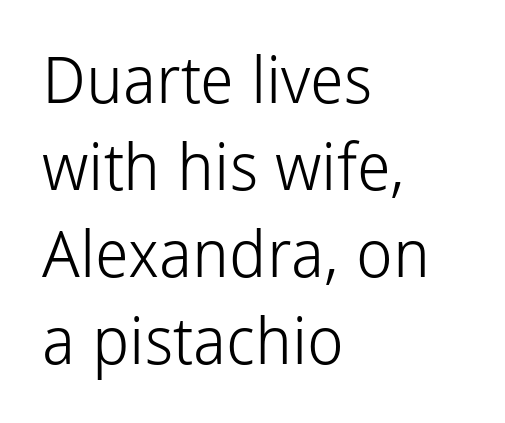
{"serif": "no", "italic": "no", "bold": "no", "weight": "light", "width": "normal", "stroke_contrast": "low", "x_height": "medium", "monospaced": "no", "underline": "no", "align": "left", "line_spacing": "normal", "line_spacing_ratio": 1.34, "letter_spacing": "normal", "letter_spacing_em": 0.0, "glyph_px": 65}
